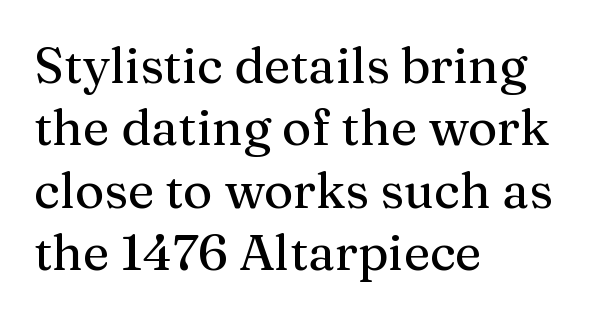
This sample uses a serif face. The lines are quadded left. This block has exactly the height ordinary leading produces. In terms of posture, this sample is upright.
